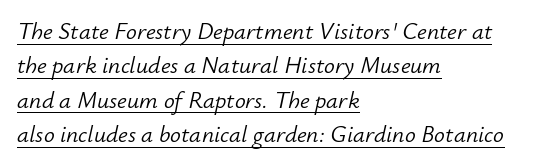
{"italic": "yes", "lean": "right", "slant_degrees": 12, "bold": "no", "underline": "yes", "align": "left", "line_spacing": "normal", "line_spacing_ratio": 1.43, "letter_spacing": "normal", "letter_spacing_em": 0.0, "glyph_px": 24}
